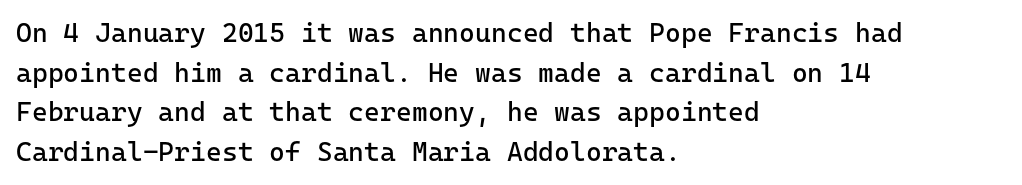
Q: Is the text bold? A: No.
Q: Is the text italic (slanted)? A: No, it is upright.
Q: Is the text underlined? A: No.
Q: How is the paragraph aligned? A: Left-aligned.
Q: Is the spacing between letters normal or unusually wide? A: Normal.
Q: Is the spacing between lines tight, normal or loose? A: Normal.
